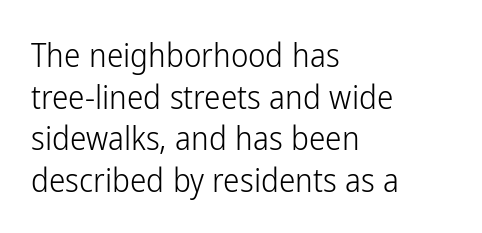
The image shows 33 px light, condensed sans-serif type, upright; set left-aligned, normal line spacing (1.26x), normal letter spacing, not underlined; low stroke contrast and a medium x-height.
